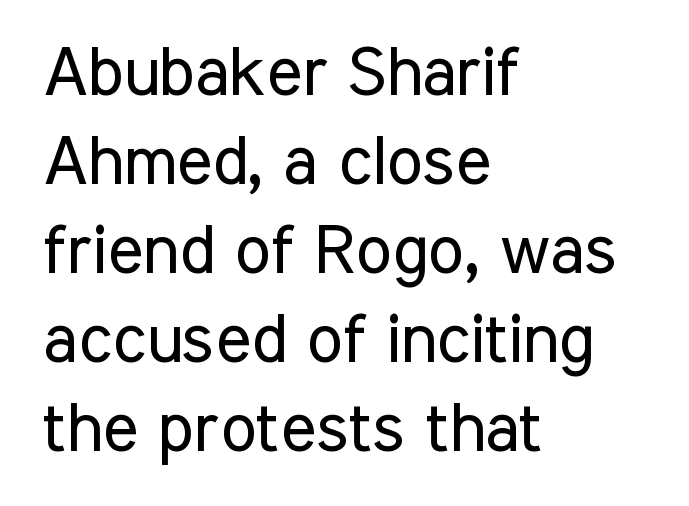
The image shows 68 px regular-weight, condensed sans-serif type, upright; set left-aligned, normal line spacing (1.31x), normal letter spacing, not underlined; low stroke contrast and a medium x-height.
